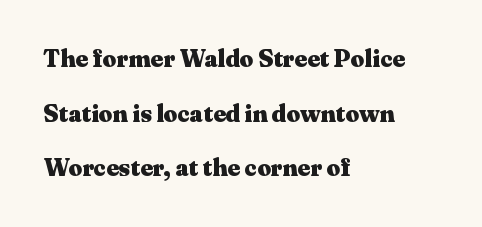
{"italic": "no", "bold": "yes", "underline": "no", "align": "left", "line_spacing": "loose", "line_spacing_ratio": 2.28, "letter_spacing": "normal", "letter_spacing_em": 0.0, "glyph_px": 24}
